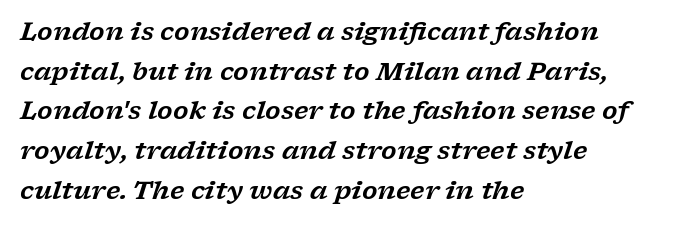
Q: Is the text italic (slanted)? A: Yes, it leans right by about 17 degrees.
Q: Is the text underlined? A: No.
Q: How is the paragraph aligned? A: Left-aligned.
Q: Is the spacing between letters normal or unusually wide? A: Normal.
Q: Is the spacing between lines tight, normal or loose? A: Normal.
